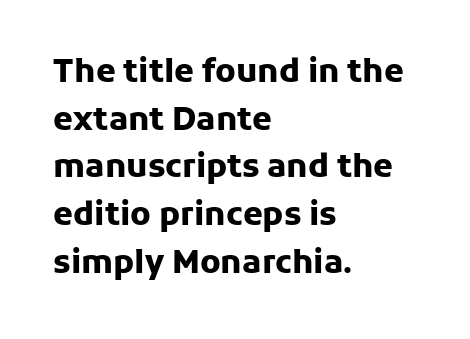
The image shows 32 px heavy sans-serif type, upright; set left-aligned, normal line spacing (1.49x), normal letter spacing, not underlined; low stroke contrast and a medium x-height.
